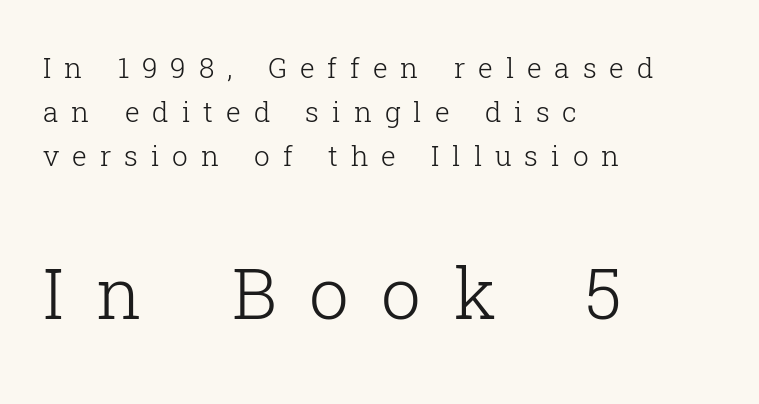
The image shows 71 px light serif type, upright; set left-aligned, normal line spacing (1.57x), unusually wide letter spacing (+0.46 em), not underlined; the second (bottom) block is 2.54x larger; low stroke contrast and a medium x-height.
